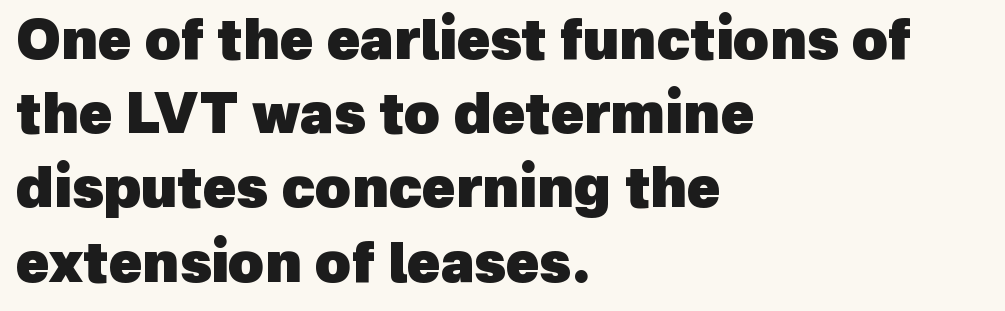
The image shows 55 px heavy sans-serif type; set left-aligned, normal line spacing (1.35x), normal letter spacing, not underlined; a medium x-height.
